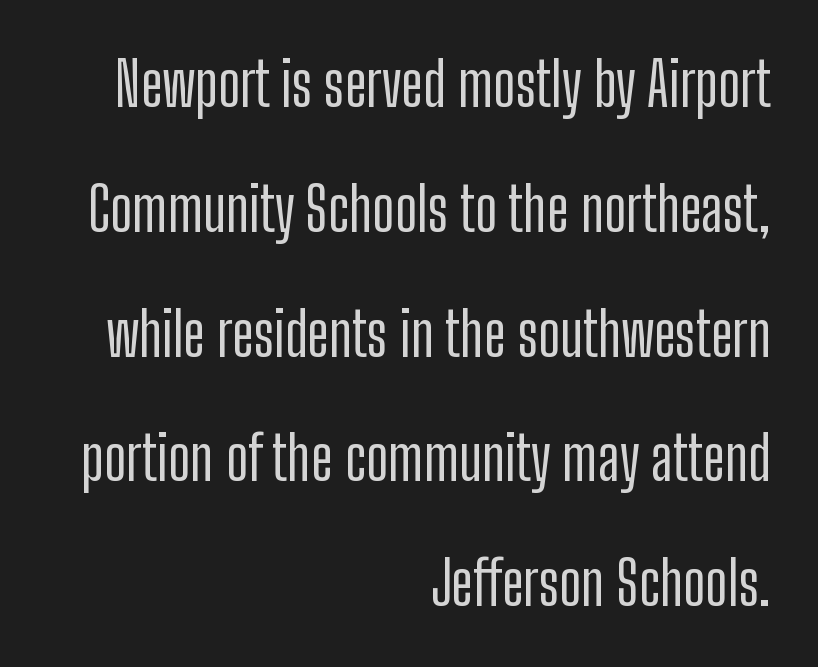
Q: Is the text italic (slanted)? A: No, it is upright.
Q: Is the typeface a serif or a sans-serif typeface? A: Sans-serif.
Q: Is the text underlined? A: No.
Q: How is the paragraph aligned? A: Right-aligned.
Q: Is the spacing between letters normal or unusually wide? A: Normal.
Q: Is the spacing between lines tight, normal or loose? A: Loose.
Q: Width (condensed, normal, or wide)? A: Condensed.
Q: Stroke contrast? A: Low.
Q: x-height? A: Medium.
Q: Monospaced? A: No.
